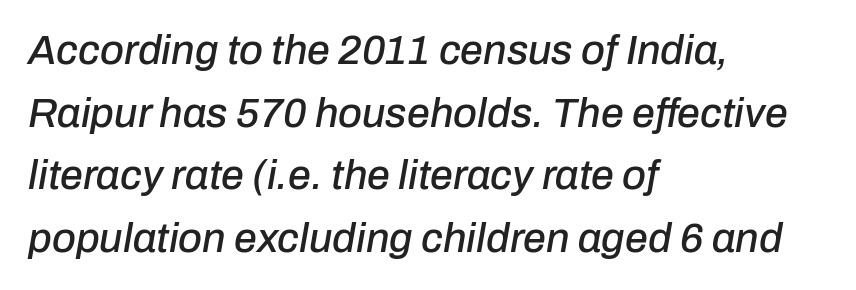
The image shows 41 px text type, italic (leaning right); set left-aligned, normal line spacing (1.53x), normal letter spacing, not underlined; low stroke contrast and a medium x-height.
